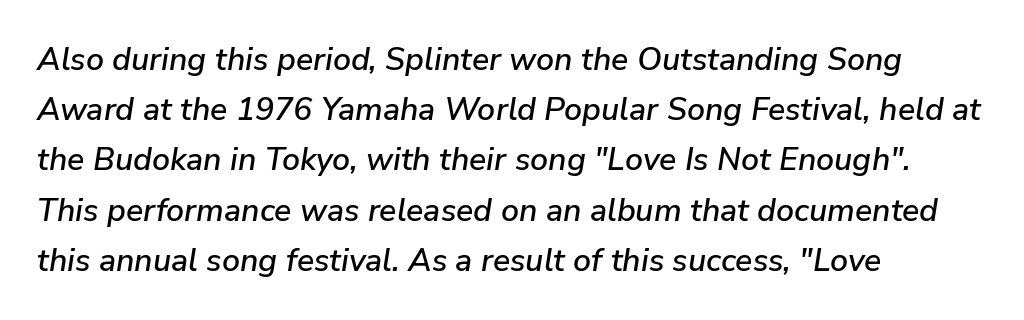
Q: Is the text italic (slanted)? A: Yes, it leans right by about 9 degrees.
Q: Is the text underlined? A: No.
Q: How is the paragraph aligned? A: Left-aligned.
Q: Is the spacing between letters normal or unusually wide? A: Normal.
Q: Is the spacing between lines tight, normal or loose? A: Normal.
Q: Width (condensed, normal, or wide)? A: Normal.
Q: Stroke contrast? A: Low.
Q: x-height? A: Medium.
Q: Monospaced? A: No.
